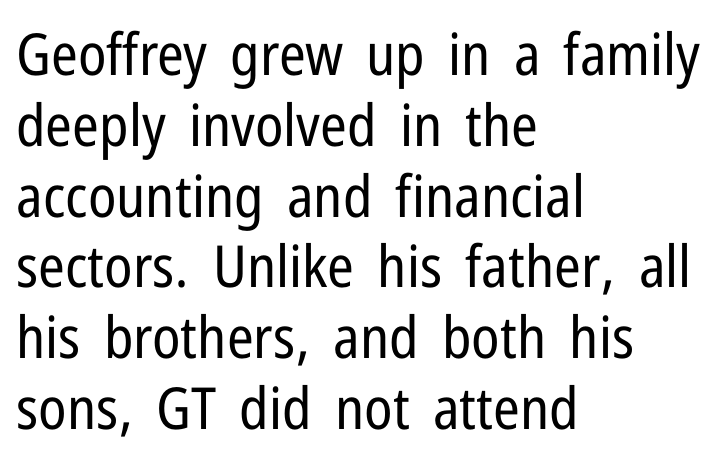
Q: Is the text bold? A: No.
Q: Is the text italic (slanted)? A: No, it is upright.
Q: Is the typeface a serif or a sans-serif typeface? A: Sans-serif.
Q: Is the text underlined? A: No.
Q: How is the paragraph aligned? A: Left-aligned.
Q: Is the spacing between letters normal or unusually wide? A: Normal.
Q: Width (condensed, normal, or wide)? A: Condensed.
Q: Stroke contrast? A: Low.
Q: x-height? A: Medium.
Q: Monospaced? A: No.
